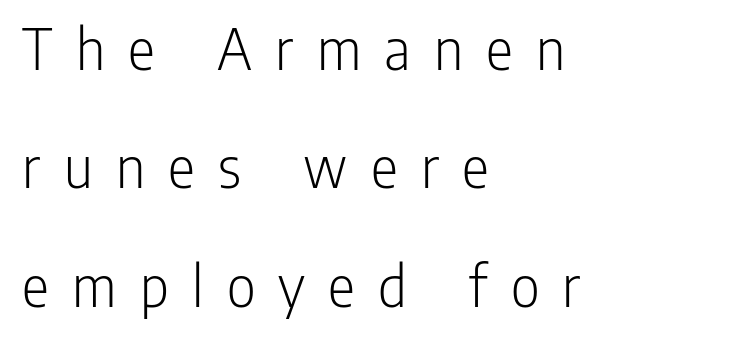
{"serif": "no", "italic": "no", "bold": "no", "weight": "light", "width": "condensed", "stroke_contrast": "low", "x_height": "medium", "monospaced": "no", "underline": "no", "align": "left", "line_spacing_ratio": 1.88, "letter_spacing": "wide", "letter_spacing_em": 0.37, "glyph_px": 63}
